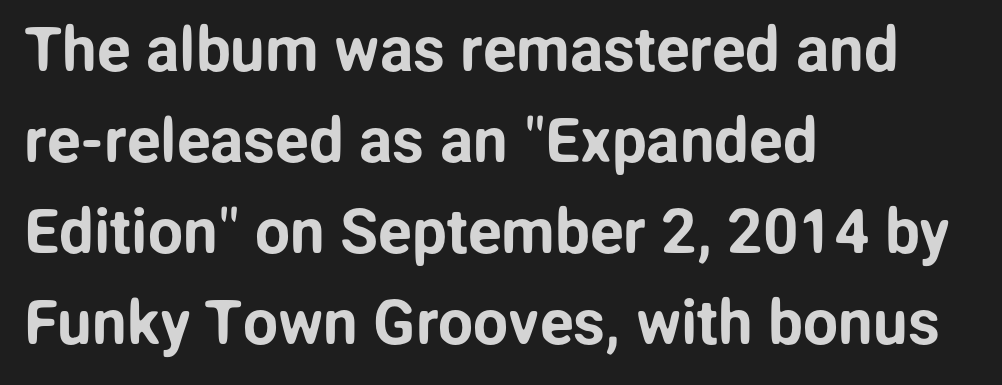
{"serif": "no", "italic": "no", "width": "normal", "stroke_contrast": "low", "x_height": "medium", "monospaced": "no", "underline": "no", "align": "left", "line_spacing": "normal", "line_spacing_ratio": 1.47, "letter_spacing": "normal", "letter_spacing_em": 0.0, "glyph_px": 62}
